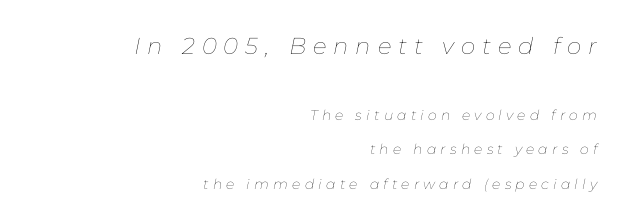
Of the two passages, the one on top uses the larger point size. A quiet, ordinary-to-light weight characterises the typeface. Quick note: italic. Successive baselines arrive slowly, with a big drop between each.
